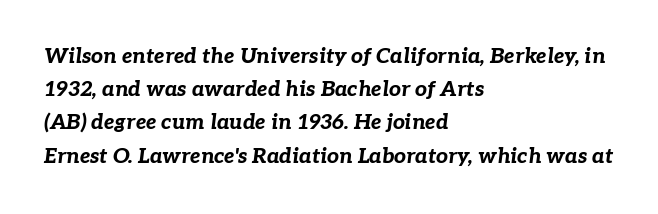
{"italic": "yes", "lean": "right", "slant_degrees": 7, "bold": "yes", "underline": "no", "align": "left", "line_spacing": "normal", "line_spacing_ratio": 1.58, "letter_spacing": "normal", "letter_spacing_em": 0.0, "glyph_px": 21}
